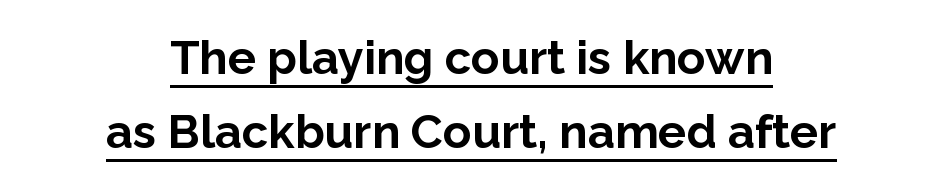
Q: Is the text bold? A: Yes.
Q: Is the text italic (slanted)? A: No, it is upright.
Q: Is the typeface a serif or a sans-serif typeface? A: Sans-serif.
Q: Is the text underlined? A: Yes.
Q: How is the paragraph aligned? A: Centered.
Q: Is the spacing between letters normal or unusually wide? A: Normal.
Q: Is the spacing between lines tight, normal or loose? A: Normal.
Q: Width (condensed, normal, or wide)? A: Normal.
Q: Stroke contrast? A: Low.
Q: x-height? A: Medium.
Q: Monospaced? A: No.
